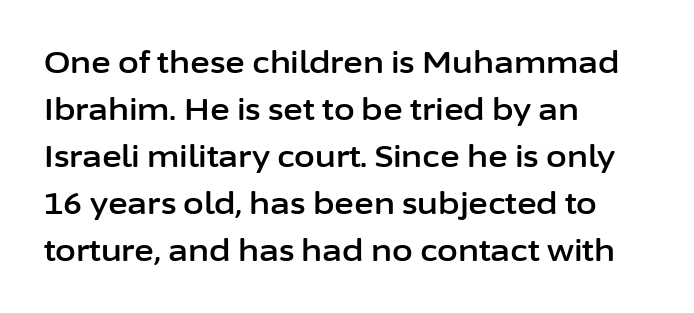
Vertical strokes here are truly vertical. The letters carry no serifs — their stems end cleanly without finishing strokes. Note the varied advance widths — an 'i' is clearly narrower than an 'm'. Is there much room between lines? A standard amount, neither cramped nor airy. The passage shown is not underscored anywhere.
